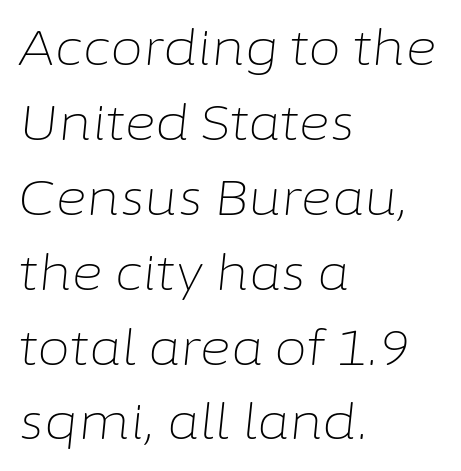
{"italic": "yes", "lean": "right", "slant_degrees": 6, "bold": "no", "weight": "light", "width": "normal", "stroke_contrast": "low", "x_height": "medium", "monospaced": "no", "underline": "no", "align": "left", "line_spacing": "normal", "line_spacing_ratio": 1.56, "letter_spacing": "normal", "letter_spacing_em": 0.0, "glyph_px": 48}
